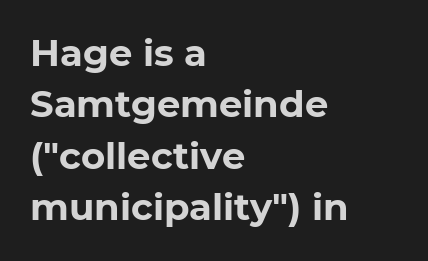
{"serif": "no", "bold": "yes", "weight": "bold", "width": "normal", "stroke_contrast": "low", "x_height": "medium", "monospaced": "no", "underline": "no", "align": "left", "line_spacing": "normal", "line_spacing_ratio": 1.39, "letter_spacing": "normal", "letter_spacing_em": 0.0, "glyph_px": 37}
